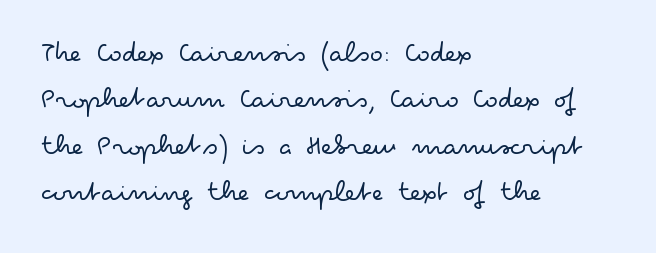
Q: Is the text bold? A: No.
Q: Is the text italic (slanted)? A: No, it is upright.
Q: Is the typeface a serif or a sans-serif typeface? A: Sans-serif.
Q: Is the text underlined? A: No.
Q: How is the paragraph aligned? A: Left-aligned.
Q: Is the spacing between letters normal or unusually wide? A: Normal.
Q: Is the spacing between lines tight, normal or loose? A: Normal.
Q: Width (condensed, normal, or wide)? A: Wide.
Q: Stroke contrast? A: Low.
Q: x-height? A: Small.
Q: Monospaced? A: No.
